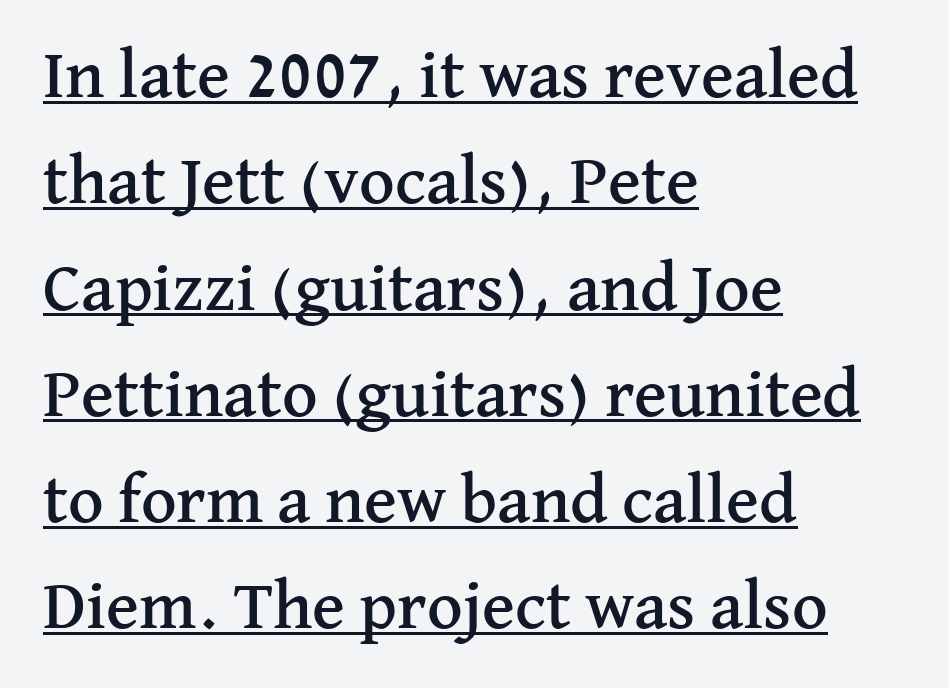
The image shows 69 px serif type, upright; set left-aligned, normal line spacing (1.54x), normal letter spacing, underlined; medium stroke contrast and a medium x-height.
